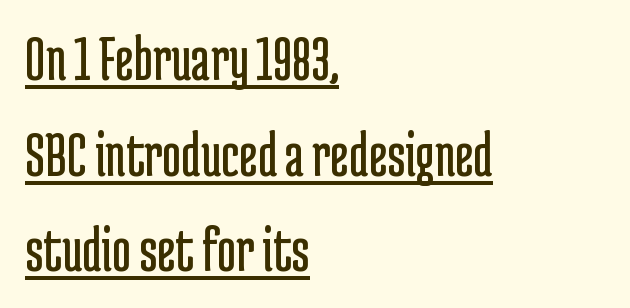
The image shows 65 px regular-weight, condensed sans-serif type, upright; set left-aligned, normal line spacing (1.47x), normal letter spacing, underlined; low stroke contrast and a medium x-height.
